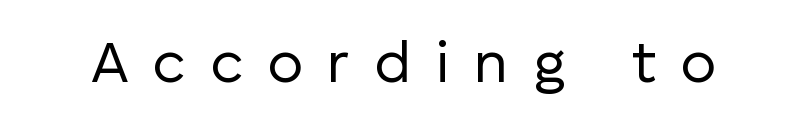
The specimen reads as upright at a glance. How are the letters spaced? Widely, with obvious added tracking. The passage shown is not underscored anywhere. Character widths vary here, with narrow letters taking less room than wide ones. A typesetter would label this face a sans.
